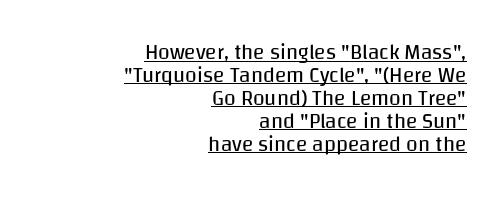
{"italic": "no", "bold": "no", "underline": "yes", "align": "right", "line_spacing": "tight", "line_spacing_ratio": 1.09, "letter_spacing": "normal", "letter_spacing_em": 0.0, "glyph_px": 21}
